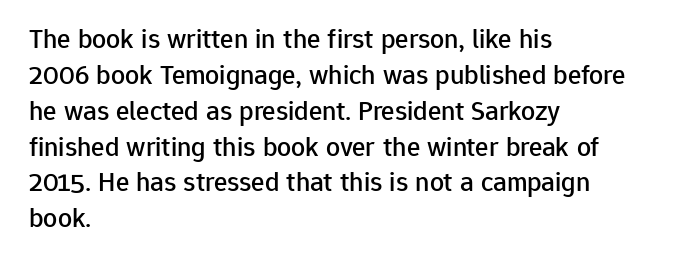
Nobody drew a line under any word here. Think of a printed novel: that variable character pitch is what you see here. Each line starts at the same left margin while the right side varies. What's the leading like? Ordinary, nothing unusual.
